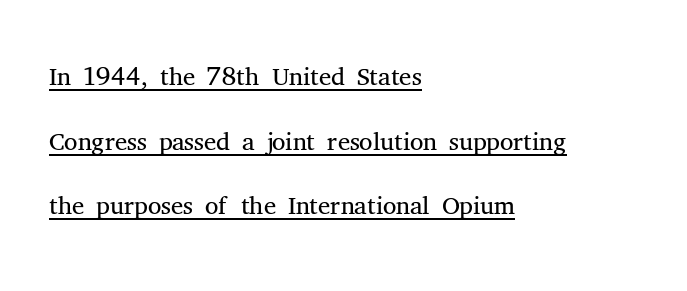
{"serif": "yes", "italic": "no", "bold": "no", "weight": "light", "width": "normal", "stroke_contrast": "medium", "x_height": "medium", "monospaced": "no", "underline": "yes", "align": "left", "line_spacing": "normal", "line_spacing_ratio": 1.7, "letter_spacing": "normal", "letter_spacing_em": 0.0, "glyph_px": 38}
